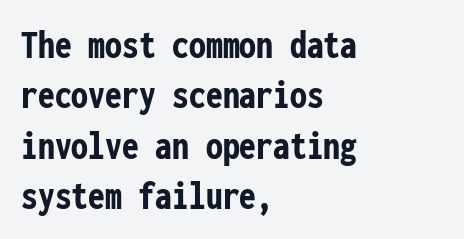
Q: Is the text bold? A: Yes.
Q: Is the text italic (slanted)? A: No, it is upright.
Q: Is the typeface a serif or a sans-serif typeface? A: Sans-serif.
Q: Is the text underlined? A: No.
Q: How is the paragraph aligned? A: Left-aligned.
Q: Is the spacing between letters normal or unusually wide? A: Normal.
Q: Width (condensed, normal, or wide)? A: Condensed.
Q: Stroke contrast? A: Low.
Q: x-height? A: Medium.
Q: Monospaced? A: Yes.
